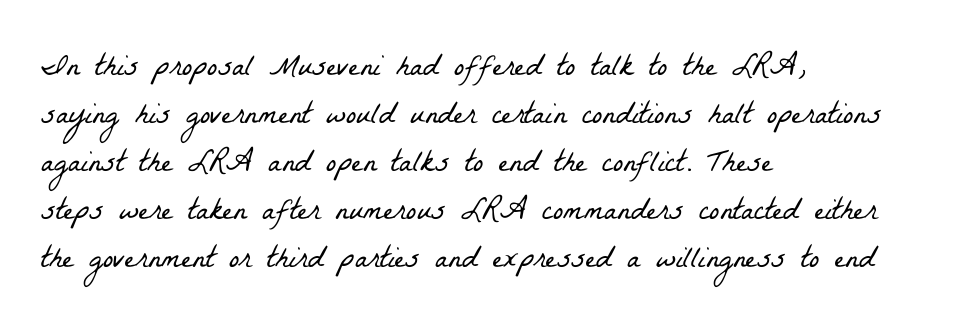
The face used here is proportionally spaced, like ordinary book or web type. A quiet, ordinary-to-light weight characterises the typeface. This block has exactly the height ordinary leading produces. Underline: absent. The letters sit at their default tracking, neither squeezed nor spread.
